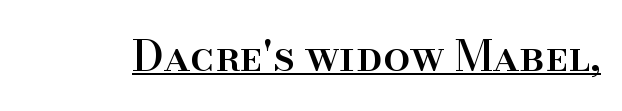
Q: Is the text italic (slanted)? A: No, it is upright.
Q: Is the typeface a serif or a sans-serif typeface? A: Serif.
Q: Is the text underlined? A: Yes.
Q: Is the spacing between letters normal or unusually wide? A: Normal.
Q: Width (condensed, normal, or wide)? A: Normal.
Q: Stroke contrast? A: High.
Q: x-height? A: Small.
Q: Monospaced? A: No.
